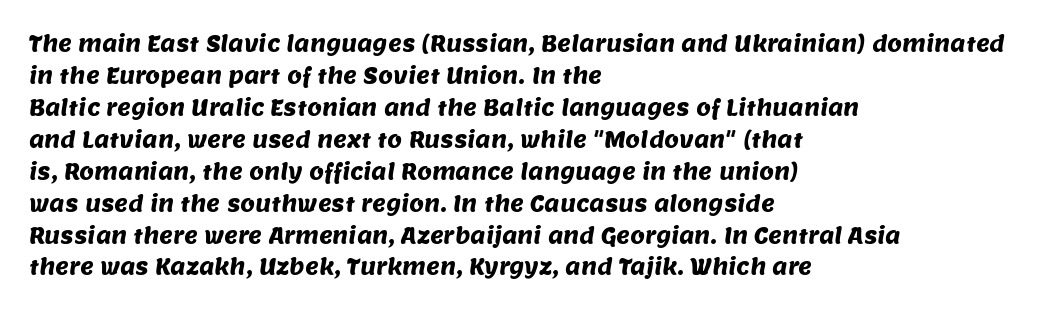
The image shows 21 px text type; set left-aligned, normal line spacing (1.52x), normal letter spacing, not underlined.
